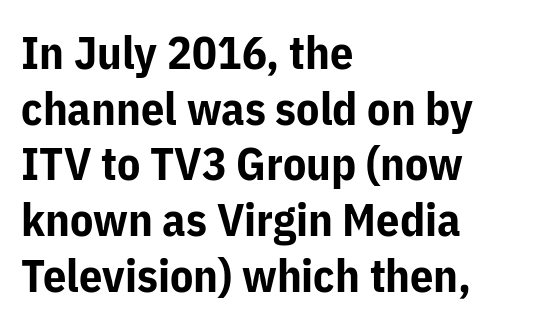
Q: Is the text bold? A: Yes.
Q: Is the text italic (slanted)? A: No, it is upright.
Q: Is the typeface a serif or a sans-serif typeface? A: Sans-serif.
Q: Is the text underlined? A: No.
Q: How is the paragraph aligned? A: Left-aligned.
Q: Is the spacing between letters normal or unusually wide? A: Normal.
Q: Width (condensed, normal, or wide)? A: Normal.
Q: Stroke contrast? A: Low.
Q: x-height? A: Medium.
Q: Monospaced? A: No.
